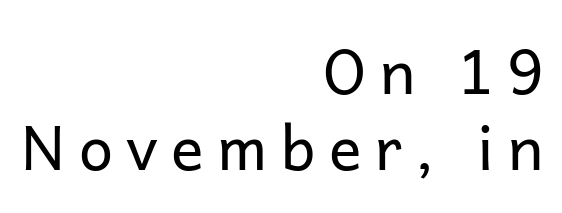
{"serif": "no", "italic": "no", "bold": "no", "weight": "regular", "width": "normal", "stroke_contrast": "low", "x_height": "medium", "monospaced": "no", "underline": "no", "align": "right", "line_spacing_ratio": 1.24, "letter_spacing": "wide", "letter_spacing_em": 0.22, "glyph_px": 61}
